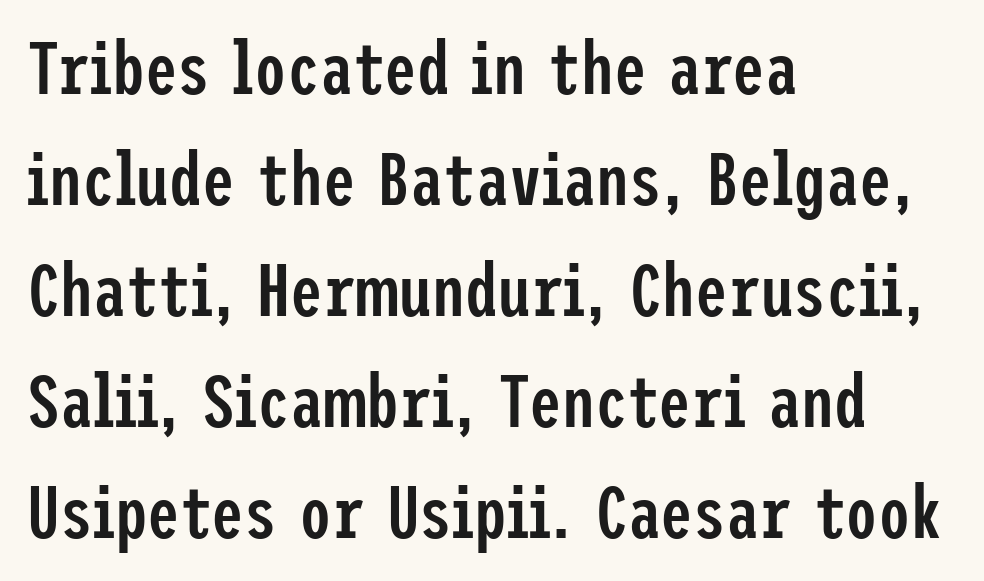
Q: Is the text bold? A: Semi-bold.
Q: Is the text italic (slanted)? A: No, it is upright.
Q: Is the typeface a serif or a sans-serif typeface? A: Sans-serif.
Q: Is the text underlined? A: No.
Q: How is the paragraph aligned? A: Left-aligned.
Q: Is the spacing between letters normal or unusually wide? A: Normal.
Q: Is the spacing between lines tight, normal or loose? A: Normal.
Q: Width (condensed, normal, or wide)? A: Condensed.
Q: Stroke contrast? A: Low.
Q: x-height? A: Medium.
